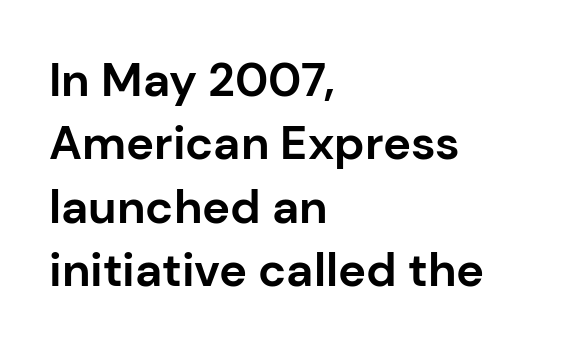
Letters rest on an invisible, unmarked baseline. Serif or sans? Sans — the stroke terminals are bare. Stroke thickness is high; the sample reads as a true bold. Layout note: lines flush left. Designer's note — italics off, roman on.
